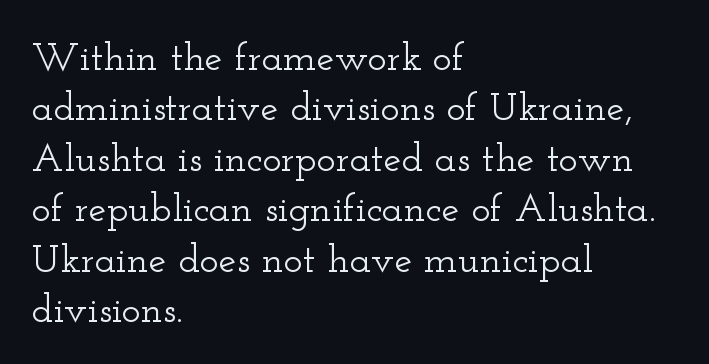
The lettering holds an erect, upright posture throughout. Which margin do the lines hug? The left one — the right edge is uneven. Does extra space separate the letters? No, they use regular spacing. Leading: standard.
